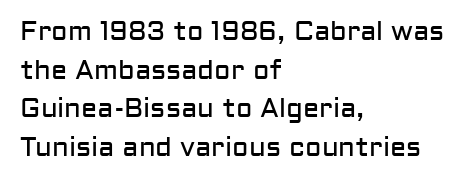
Stroke thickness stays within the range of a standard reading face or lighter. Notice how descenders clear the ascenders below comfortably — that's standard leading. There is no visible air inserted between adjacent glyphs. Casual observation: everything's shoved over to the left. The specimen omits any rule beneath the text block's lines. The letters stand straight up with perfectly vertical stems.
